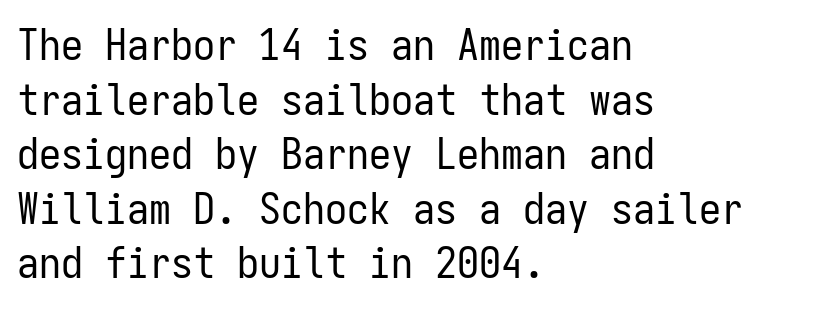
Q: Is the text bold? A: No.
Q: Is the text italic (slanted)? A: No, it is upright.
Q: Is the typeface a serif or a sans-serif typeface? A: Sans-serif.
Q: Is the text underlined? A: No.
Q: How is the paragraph aligned? A: Left-aligned.
Q: Is the spacing between letters normal or unusually wide? A: Normal.
Q: Width (condensed, normal, or wide)? A: Condensed.
Q: Stroke contrast? A: Low.
Q: x-height? A: Medium.
Q: Monospaced? A: Yes.
